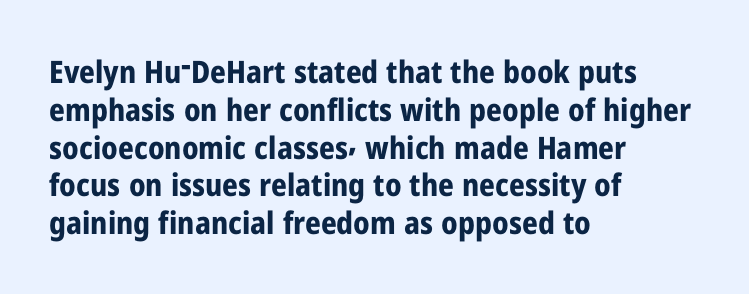
{"serif": "no", "italic": "no", "bold": "yes", "weight": "bold", "width": "condensed", "stroke_contrast": "low", "x_height": "medium", "monospaced": "no", "underline": "no", "align": "left", "line_spacing_ratio": 1.22, "letter_spacing": "normal", "letter_spacing_em": 0.0, "glyph_px": 31}
